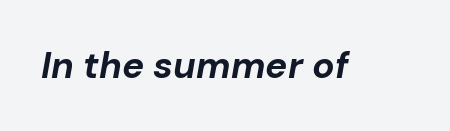
Check the space under the baseline: it is left empty. Spacing verdict: proportional, widths tailored to each character. No extra tracking has been applied to these lines. If you drew a line through each stem, it would be angled. Each glyph is drawn with heavy, bold strokes.
